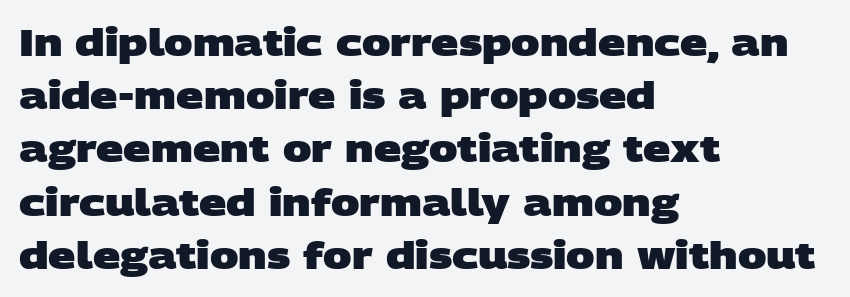
The image shows 38 px heavy, wide sans-serif type; set left-aligned, normal line spacing (1.4x), normal letter spacing, not underlined; low stroke contrast and a large x-height.
